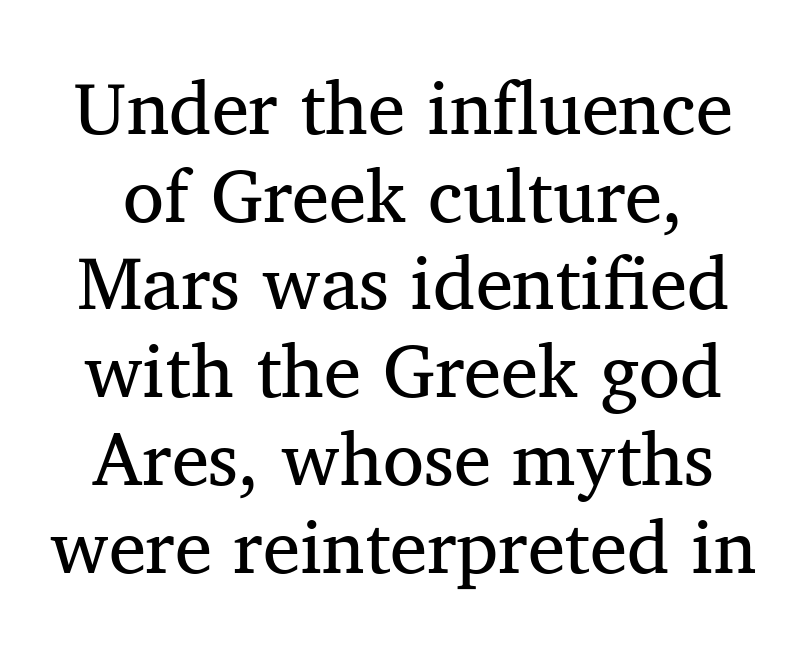
Each row of text sits above clean, open space. It's the straight-up-and-down kind of type. This sample has the flowing, uneven cadence of proportional lettering. Nothing heavy about these letters — not bold at all. Compared with typical body copy, the letter spacing here is the same. Small tapered or slab feet sit at the stroke ends, so this counts as serif.
